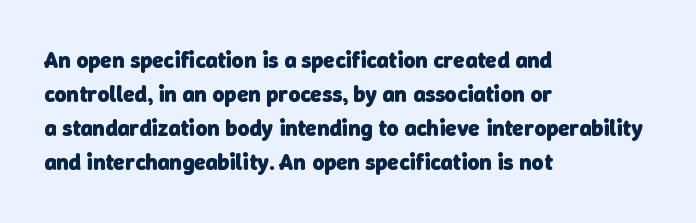
{"bold": "yes", "underline": "no", "align": "left", "line_spacing": "normal", "line_spacing_ratio": 1.48, "letter_spacing": "normal", "letter_spacing_em": 0.0, "glyph_px": 23}
